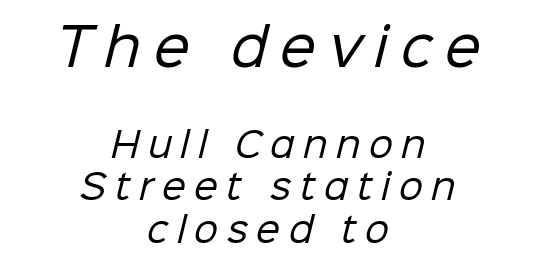
The designer gave the opening block more size than the closing block. Varying glyph widths throughout — classic text-font behaviour. Nope, no serifs anywhere on these letters. The rows are spaced the way most documents space them.
